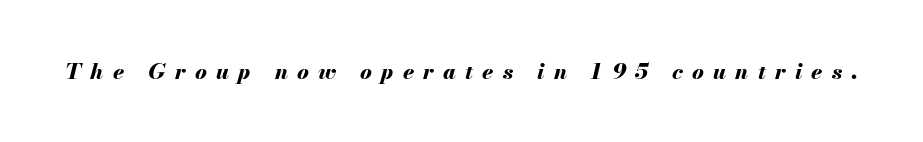
The image shows 22 px bold type, italic (leaning right); set unusually wide letter spacing (+0.42 em), not underlined.
